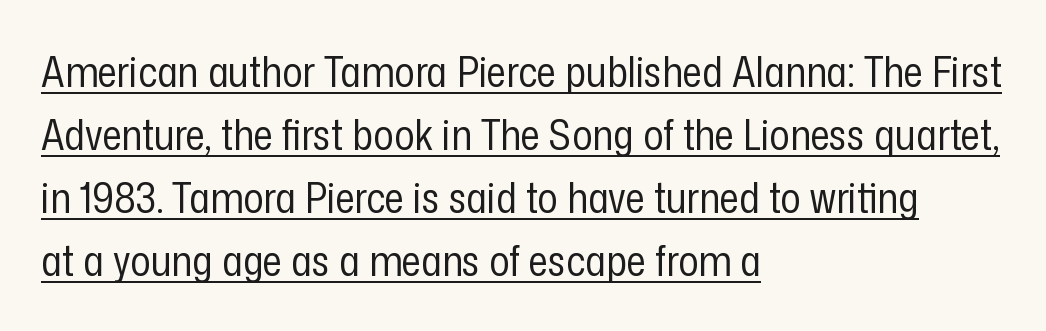
The image shows 42 px regular-weight, condensed sans-serif type, upright; set left-aligned, normal line spacing (1.5x), normal letter spacing, underlined; low stroke contrast and a medium x-height.
